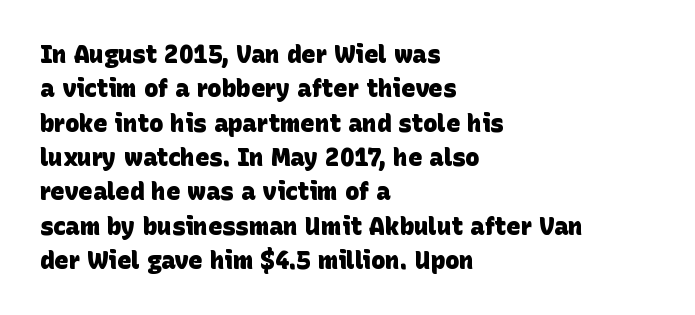
{"bold": "yes", "underline": "no", "align": "left", "line_spacing": "normal", "line_spacing_ratio": 1.43, "letter_spacing": "normal", "letter_spacing_em": 0.0, "glyph_px": 24}
